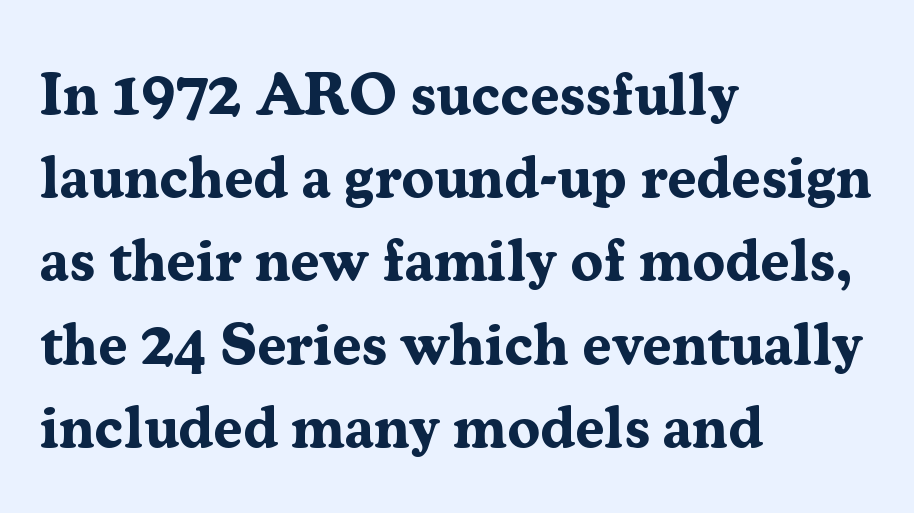
{"serif": "yes", "italic": "no", "bold": "yes", "weight": "bold", "width": "normal", "stroke_contrast": "medium", "x_height": "medium", "monospaced": "no", "underline": "no", "align": "left", "line_spacing": "normal", "line_spacing_ratio": 1.41, "letter_spacing": "normal", "letter_spacing_em": 0.0, "glyph_px": 59}
